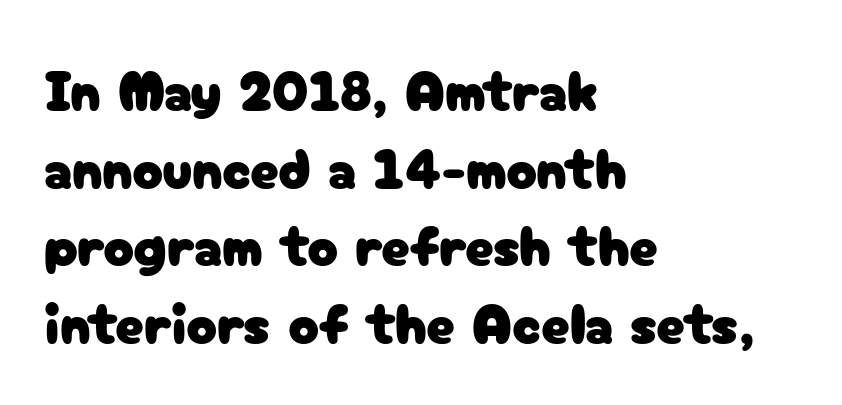
The image shows 57 px sans-serif type, upright; set left-aligned, normal line spacing (1.36x), normal letter spacing, not underlined; low stroke contrast and a medium x-height.
